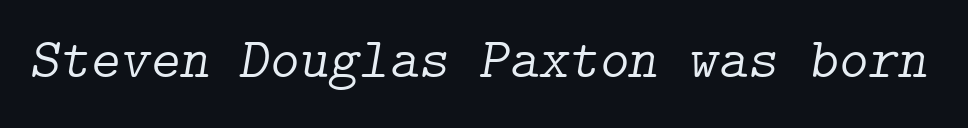
The image shows 57 px light serif type, italic (leaning right); set normal letter spacing, not underlined; low stroke contrast and a medium x-height.
